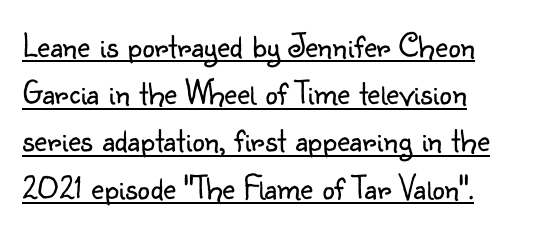
Is the stroke heavy? The answer is a plain regular-or-lighter. The passage shown is typeset with a sans-serif family. The passage shown is typed in a proportional face where columns would drift. Tracking value appears to be zero — textbook default spacing. Each line of the rendering has a horizontal stroke beneath the glyphs.
